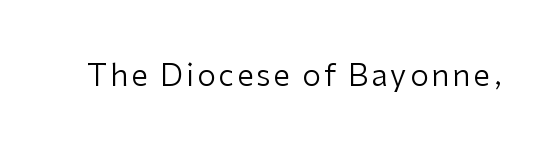
Vertical strokes here are truly vertical. Descenders hang freely into open space. The passage shown is typed in a proportional face where columns would drift. Unbolded letterforms with no extra heft. Letterform terminals end flat and unadorned throughout the passage.
